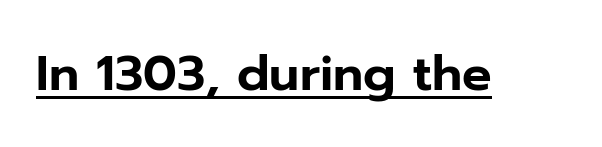
The image shows 49 px sans-serif type, upright; set normal letter spacing, underlined; low stroke contrast and a medium x-height.
